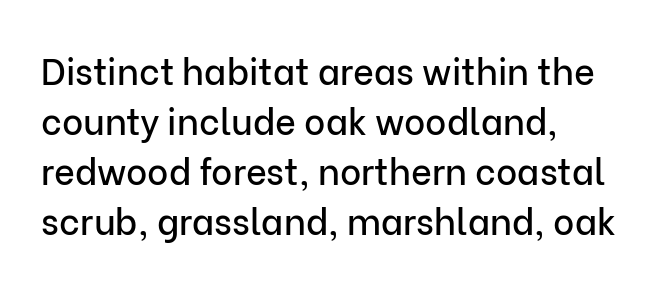
Q: Is the text italic (slanted)? A: No, it is upright.
Q: Is the typeface a serif or a sans-serif typeface? A: Sans-serif.
Q: Is the text underlined? A: No.
Q: How is the paragraph aligned? A: Left-aligned.
Q: Is the spacing between letters normal or unusually wide? A: Normal.
Q: Is the spacing between lines tight, normal or loose? A: Normal.
Q: Width (condensed, normal, or wide)? A: Normal.
Q: Stroke contrast? A: Low.
Q: x-height? A: Medium.
Q: Monospaced? A: No.
